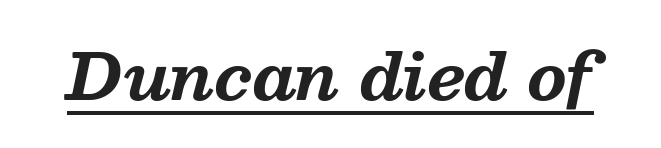
{"serif": "yes", "italic": "yes", "lean": "right", "slant_degrees": 13, "bold": "yes", "weight": "bold", "width": "normal", "stroke_contrast": "medium", "x_height": "medium", "monospaced": "no", "underline": "yes", "letter_spacing": "normal", "letter_spacing_em": 0.0, "glyph_px": 63}
